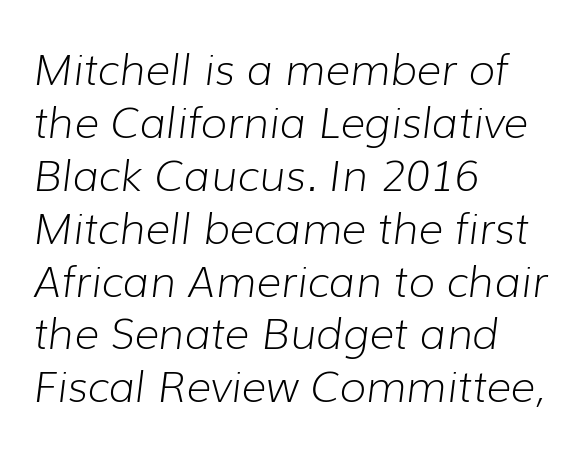
{"italic": "yes", "lean": "right", "slant_degrees": 7, "bold": "no", "weight": "light", "width": "normal", "stroke_contrast": "low", "x_height": "medium", "monospaced": "no", "underline": "no", "align": "left", "line_spacing_ratio": 1.23, "letter_spacing": "normal", "letter_spacing_em": 0.0, "glyph_px": 43}
